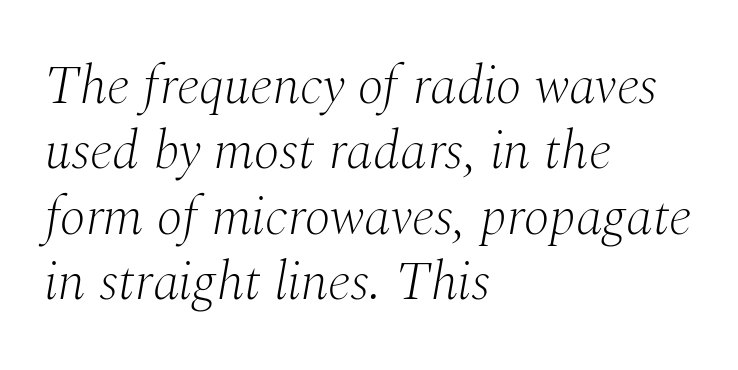
No extra ink here — the face is not bold. When letters slant like this, we call the style italic. The gaps between neighbouring characters are ordinary and unremarkable. In terms of letterform style, serifs are clearly present. Which margin do the lines hug? The left one — the right edge is uneven.
